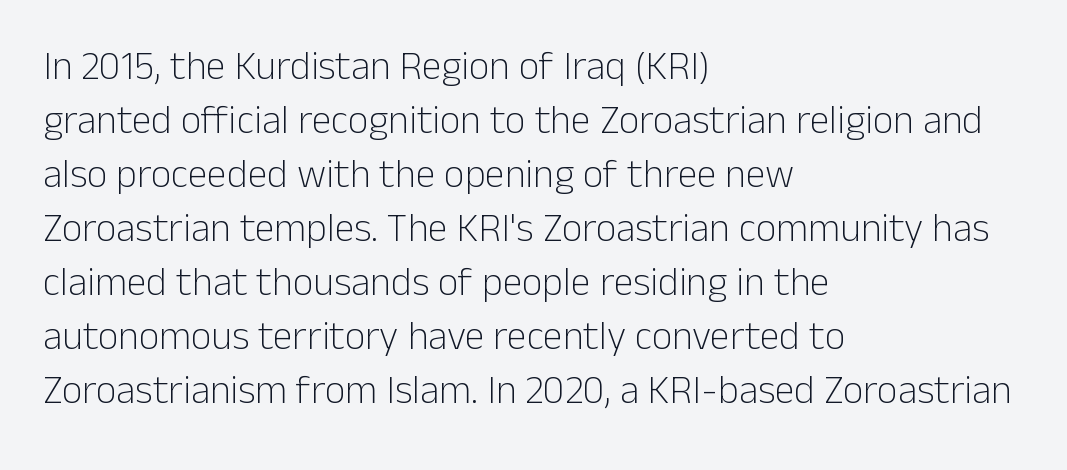
Varying glyph widths throughout — classic text-font behaviour. Unlike italic type, these characters show no tilt at all. Nothing unusual about the tracking: characters are spaced as the font intends. Letters have the restrained weight of plain body copy at most. This rendering employs a face without finishing strokes, i.e., a sans-serif.
